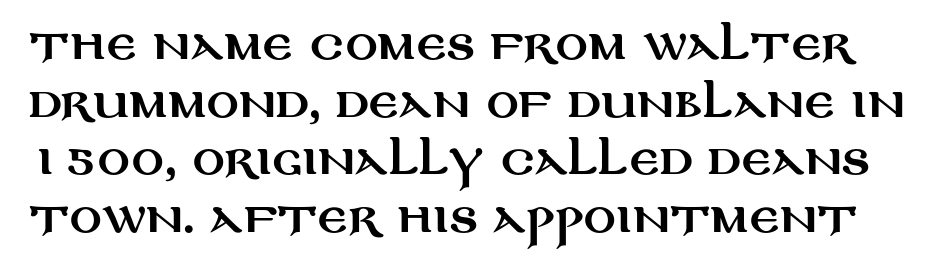
Q: Is the text italic (slanted)? A: No, it is upright.
Q: Is the typeface a serif or a sans-serif typeface? A: Sans-serif.
Q: Is the text underlined? A: No.
Q: Is the spacing between letters normal or unusually wide? A: Normal.
Q: Is the spacing between lines tight, normal or loose? A: Normal.
Q: Width (condensed, normal, or wide)? A: Wide.
Q: Stroke contrast? A: Medium.
Q: x-height? A: Large.
Q: Monospaced? A: No.
